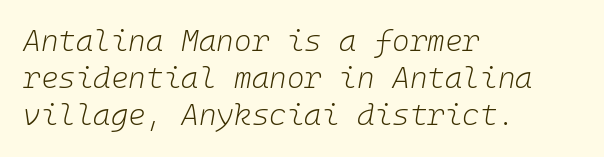
Q: Is the text bold? A: No.
Q: Is the text italic (slanted)? A: Yes, it leans right by about 10 degrees.
Q: Is the text underlined? A: No.
Q: How is the paragraph aligned? A: Left-aligned.
Q: Is the spacing between letters normal or unusually wide? A: Normal.
Q: Width (condensed, normal, or wide)? A: Normal.
Q: Stroke contrast? A: Low.
Q: x-height? A: Medium.
